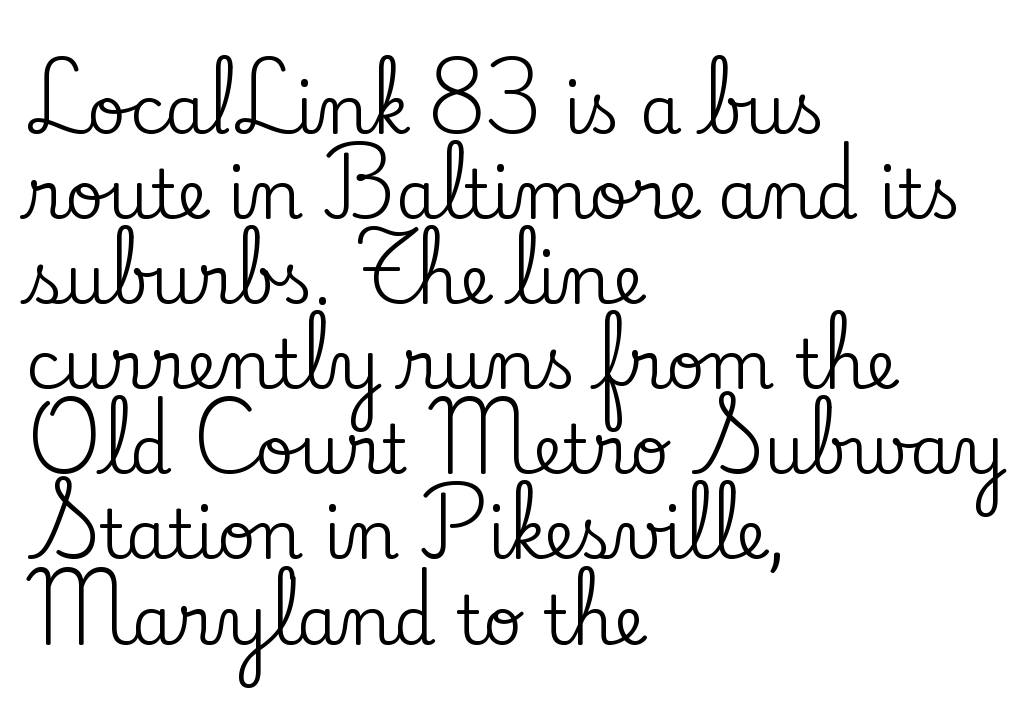
Glyph-to-glyph distance matches everyday printed text. Style check: upright. Teacher's note: observe the even left margin — that is flush-left alignment. These lines are composed in type with serifs. Is this a fixed-width face? No — the glyphs have proportional, varying widths.
